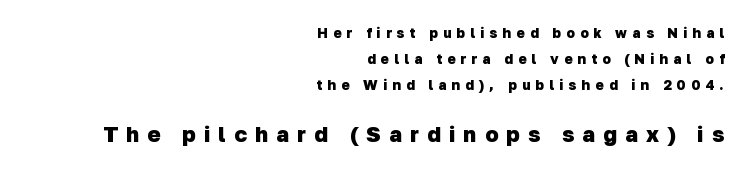
The image shows 22 px bold type; set right-aligned, line spacing 1.86x, unusually wide letter spacing (+0.37 em), not underlined; the second (bottom) block is 1.57x larger.
